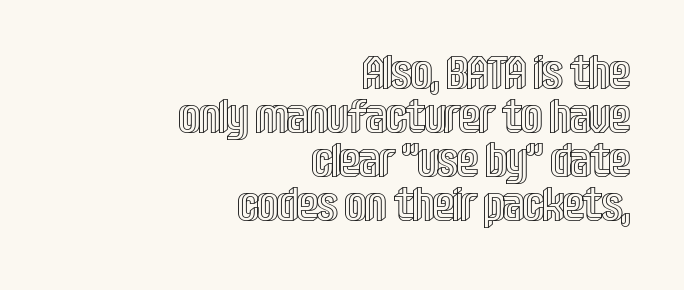
Q: Is the text italic (slanted)? A: No, it is upright.
Q: Is the text underlined? A: No.
Q: How is the paragraph aligned? A: Right-aligned.
Q: Is the spacing between letters normal or unusually wide? A: Normal.
Q: Is the spacing between lines tight, normal or loose? A: Tight.
Q: Width (condensed, normal, or wide)? A: Condensed.
Q: x-height? A: Large.
Q: Monospaced? A: No.
